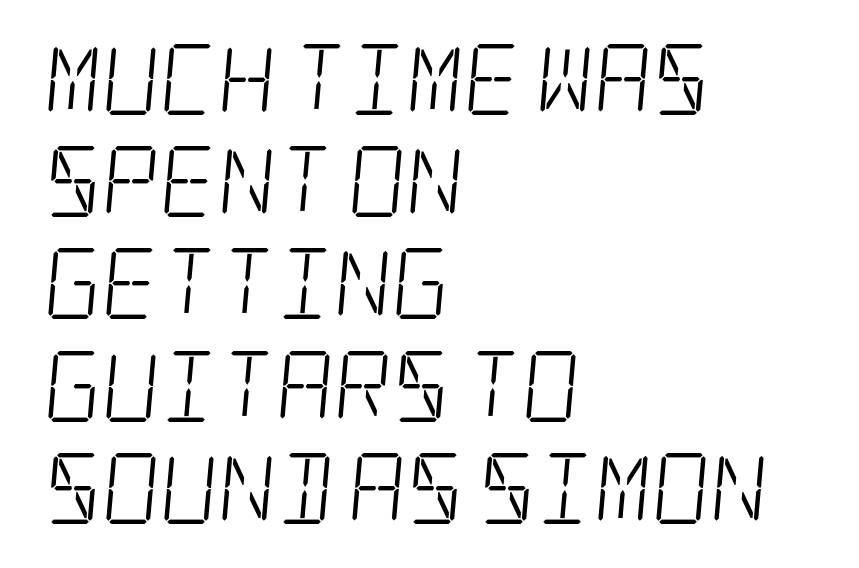
Q: Is the text bold? A: No.
Q: Is the typeface a serif or a sans-serif typeface? A: Serif.
Q: Is the text underlined? A: No.
Q: How is the paragraph aligned? A: Left-aligned.
Q: Is the spacing between letters normal or unusually wide? A: Normal.
Q: Is the spacing between lines tight, normal or loose? A: Normal.
Q: Width (condensed, normal, or wide)? A: Condensed.
Q: Stroke contrast? A: Low.
Q: x-height? A: Large.
